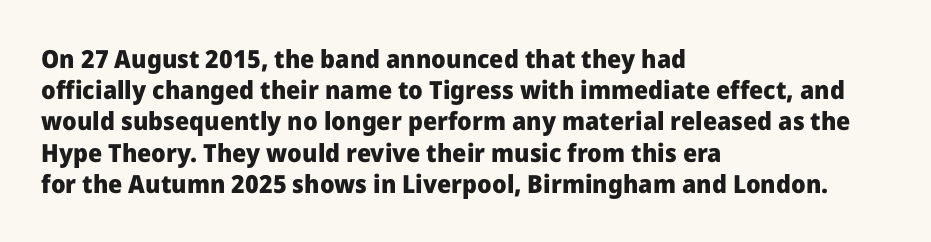
Q: Is the text bold? A: Yes.
Q: Is the text italic (slanted)? A: No, it is upright.
Q: Is the text underlined? A: No.
Q: How is the paragraph aligned? A: Left-aligned.
Q: Is the spacing between letters normal or unusually wide? A: Normal.
Q: Is the spacing between lines tight, normal or loose? A: Normal.
